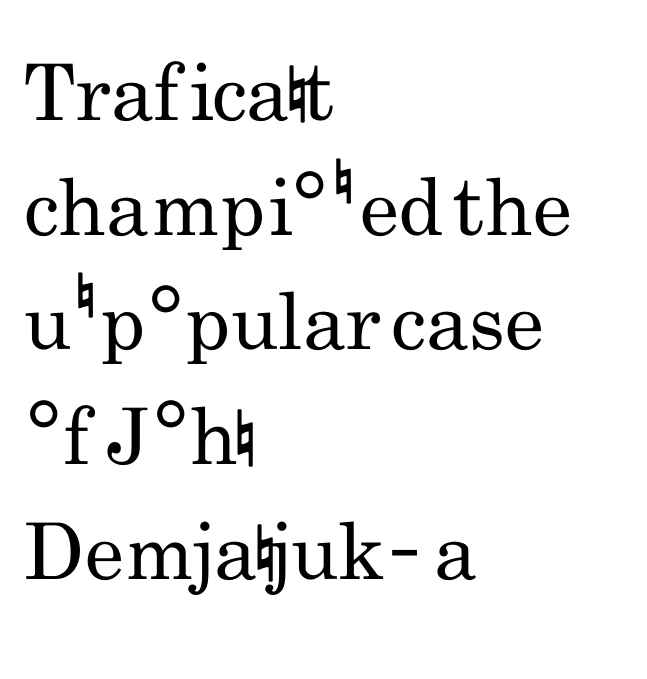
Check under the words: just untouched page. Caption: face not bold, strokes unweighted. Character widths vary here, with narrow letters taking less room than wide ones. Here the glyphs are tracked normally, forming tight word shapes. This is roman type, the default non-slanted kind.
